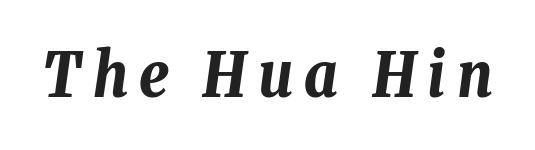
Q: Is the text bold? A: Yes.
Q: Is the text italic (slanted)? A: Yes, it leans right by about 8 degrees.
Q: Is the text underlined? A: No.
Q: Width (condensed, normal, or wide)? A: Condensed.
Q: Stroke contrast? A: Low.
Q: x-height? A: Medium.
Q: Monospaced? A: No.
